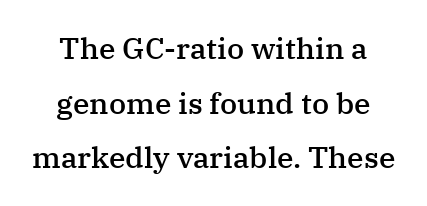
Q: Is the text bold? A: Semi-bold.
Q: Is the text italic (slanted)? A: No, it is upright.
Q: Is the typeface a serif or a sans-serif typeface? A: Serif.
Q: Is the text underlined? A: No.
Q: How is the paragraph aligned? A: Centered.
Q: Is the spacing between letters normal or unusually wide? A: Normal.
Q: Width (condensed, normal, or wide)? A: Normal.
Q: Stroke contrast? A: Medium.
Q: x-height? A: Medium.
Q: Monospaced? A: No.
